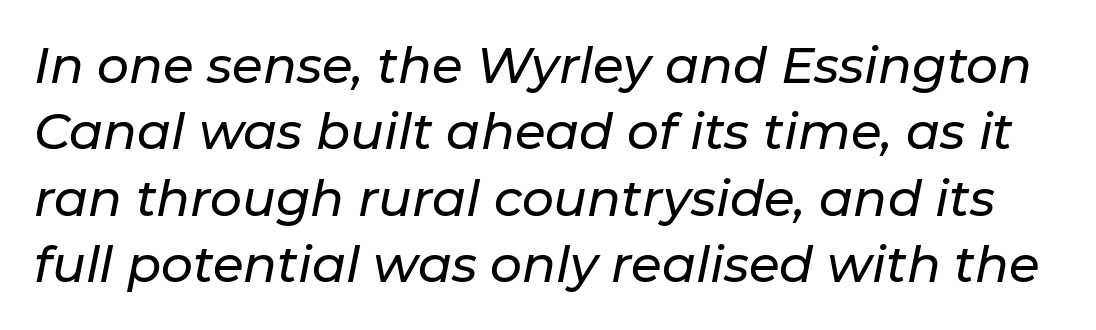
Q: Is the text italic (slanted)? A: Yes, it leans right by about 11 degrees.
Q: Is the text underlined? A: No.
Q: Is the spacing between letters normal or unusually wide? A: Normal.
Q: Is the spacing between lines tight, normal or loose? A: Normal.
Q: Width (condensed, normal, or wide)? A: Normal.
Q: Stroke contrast? A: Low.
Q: x-height? A: Medium.
Q: Monospaced? A: No.
